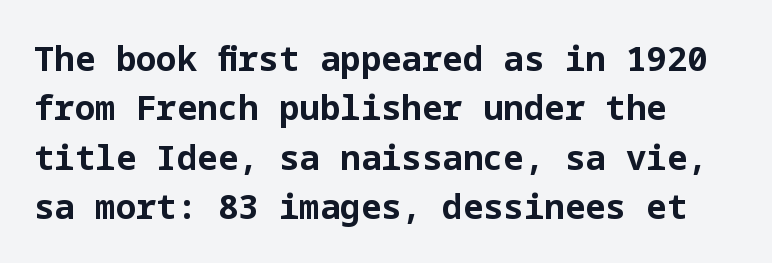
To sum up the face: it is a sans, with no serifs. Layout note: lines flush left. Plenty of ink on the page — the face is bold. Vertical spacing — default. The line texture is even and compact thanks to regular tracking.
